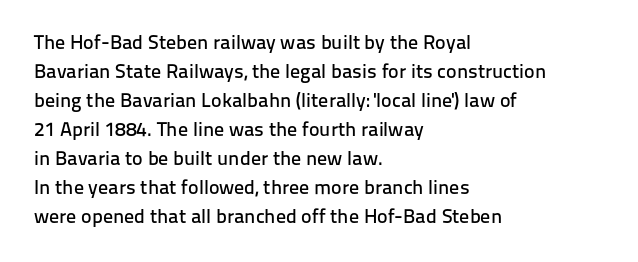
Q: Is the text italic (slanted)? A: No, it is upright.
Q: Is the text underlined? A: No.
Q: How is the paragraph aligned? A: Left-aligned.
Q: Is the spacing between letters normal or unusually wide? A: Normal.
Q: Is the spacing between lines tight, normal or loose? A: Normal.
